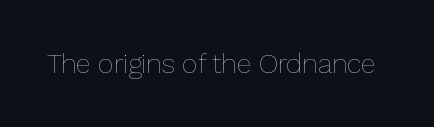
Q: Is the text bold? A: No.
Q: Is the text italic (slanted)? A: No, it is upright.
Q: Is the text underlined? A: No.
Q: Is the spacing between letters normal or unusually wide? A: Normal.
